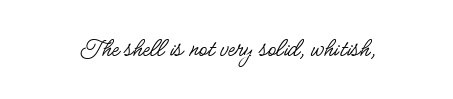
Q: Is the text bold? A: No.
Q: Is the text italic (slanted)? A: Yes.
Q: Is the text underlined? A: No.
Q: Is the spacing between letters normal or unusually wide? A: Normal.
